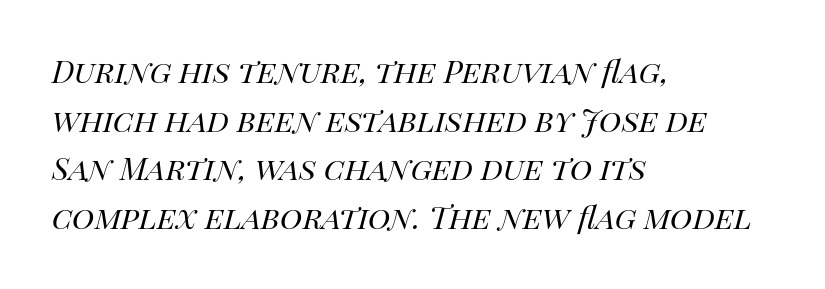
The image shows 38 px regular-weight type, italic (leaning right); set left-aligned, normal line spacing (1.28x), normal letter spacing, not underlined; high stroke contrast and a large x-height.
